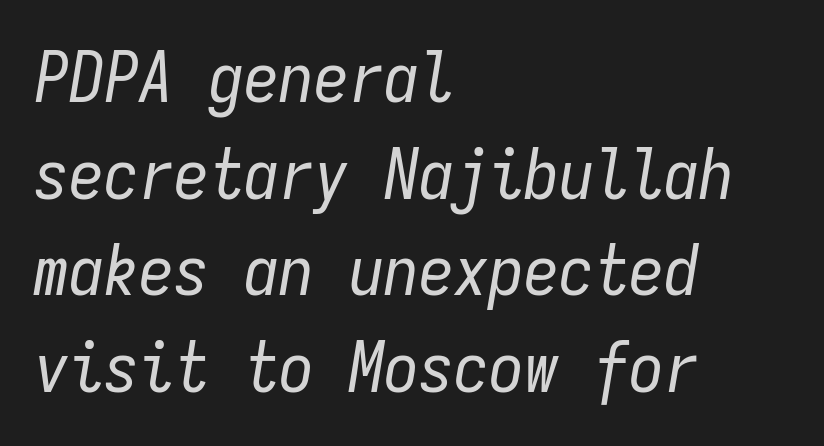
You can tell it's italic because the verticals aren't actually vertical. You could count columns in this text — the font is strictly monospaced. Unbolded letterforms with no extra heft. Anything drawn beneath the words? Only blank space. Does the copy run flush right? No — it runs flush left. The horizontal fit of the characters is conventional and even.
